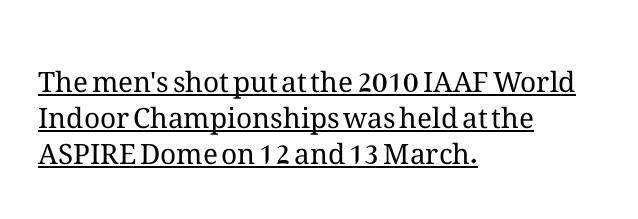
Think of a printed novel: that variable character pitch is what you see here. The rows are spaced the way most documents space them. The font's upright variant was chosen for this text. Honestly, the underline is the first thing you notice here. Is this a heavy cut? Hardly; it is regular or lighter.
